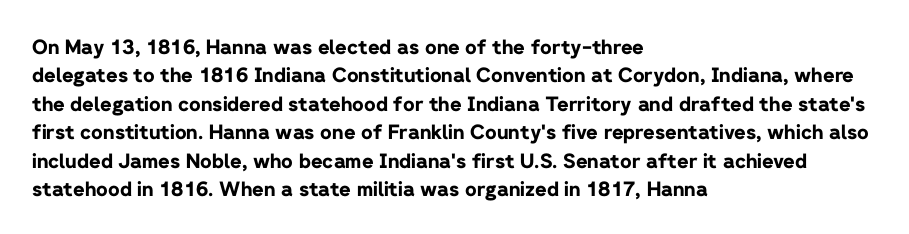
The image shows 20 px bold type, upright; set left-aligned, normal line spacing (1.42x), normal letter spacing, not underlined.
